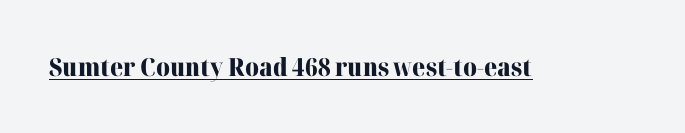
The image shows 25 px bold type, upright; set normal letter spacing, underlined.
